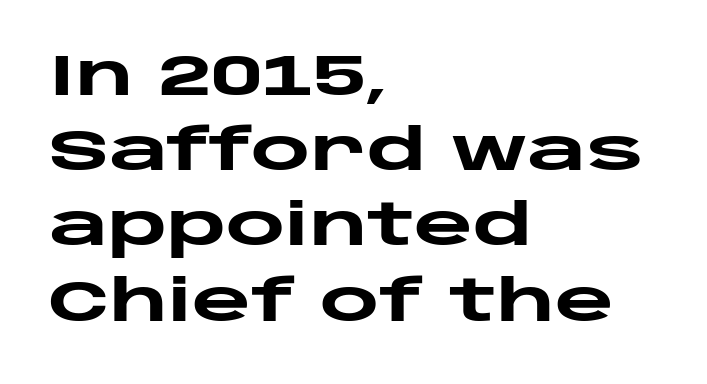
The image shows 57 px heavy, wide sans-serif type, upright; set left-aligned, normal line spacing (1.32x), normal letter spacing, not underlined; low stroke contrast and a large x-height.
